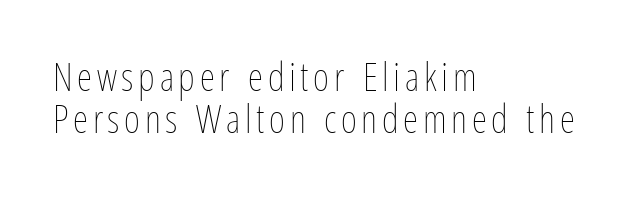
Summary of weight: not heavy and not bold. Glance below the letters and you will spot only blank space. A typesetter would call this proportional, since set widths differ per character. Casual observation: everything's shoved over to the left. The lines are packed closely together with very little leading. If you drew a line through each stem, it would be perfectly vertical.
